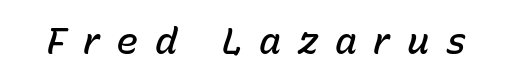
{"italic": "yes", "lean": "right", "slant_degrees": 15, "bold": "semi", "weight": "semibold", "width": "normal", "stroke_contrast": "low", "x_height": "medium", "monospaced": "no", "underline": "no", "letter_spacing": "wide", "letter_spacing_em": 0.45, "glyph_px": 37}
